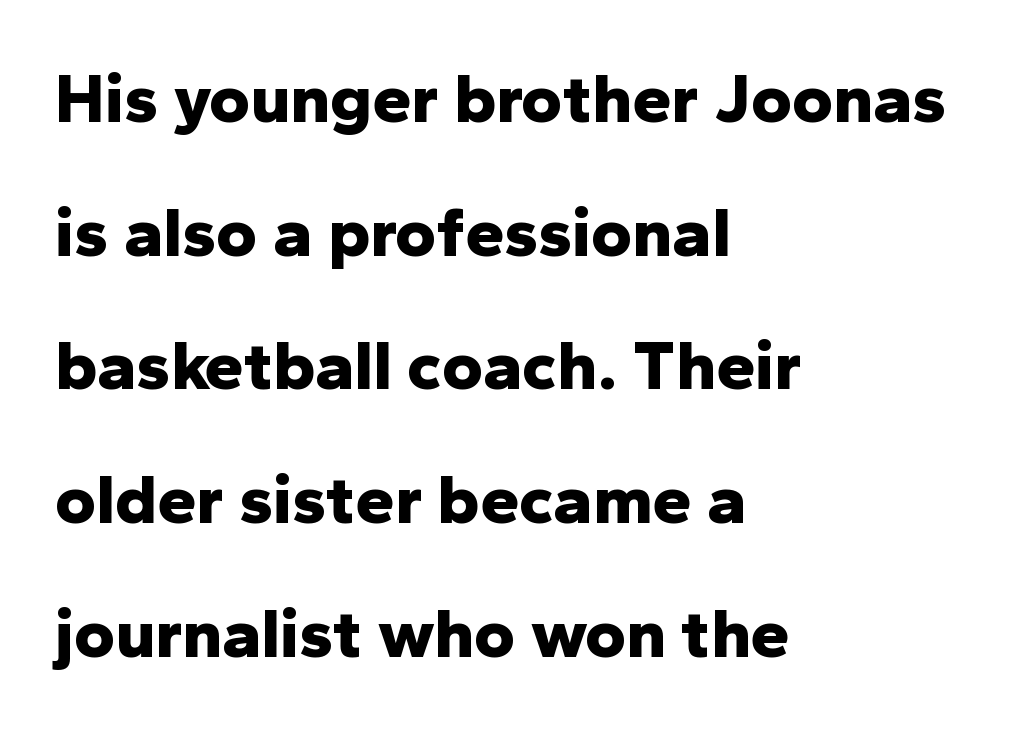
Letter spacing: default. Heft: maximum for text — a bold. Airy leading. The font family rendered here belongs to the sans-serif group. Does the copy run flush right? No — it runs flush left.
